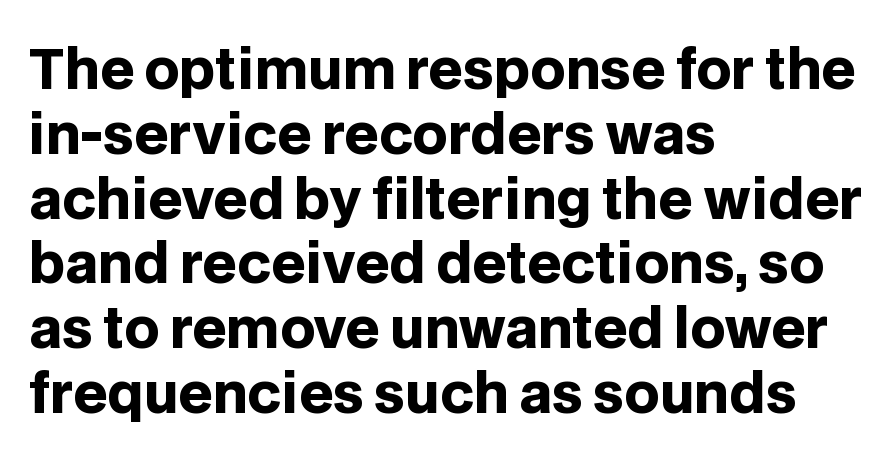
{"serif": "no", "italic": "no", "bold": "yes", "weight": "heavy", "width": "normal", "stroke_contrast": "low", "x_height": "large", "monospaced": "no", "underline": "no", "align": "left", "line_spacing_ratio": 1.2, "letter_spacing": "normal", "letter_spacing_em": 0.0, "glyph_px": 54}
